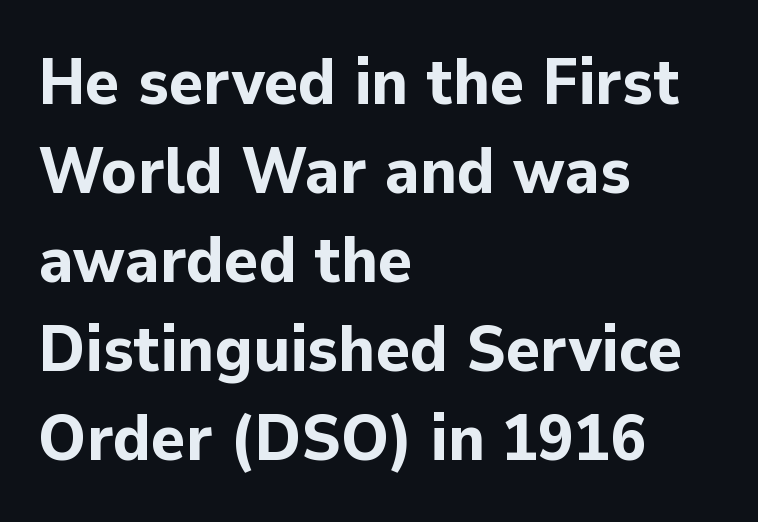
Q: Is the text bold? A: Yes.
Q: Is the text italic (slanted)? A: No, it is upright.
Q: Is the typeface a serif or a sans-serif typeface? A: Sans-serif.
Q: Is the text underlined? A: No.
Q: How is the paragraph aligned? A: Left-aligned.
Q: Is the spacing between letters normal or unusually wide? A: Normal.
Q: Is the spacing between lines tight, normal or loose? A: Normal.
Q: Width (condensed, normal, or wide)? A: Normal.
Q: Stroke contrast? A: Low.
Q: x-height? A: Medium.
Q: Monospaced? A: No.
